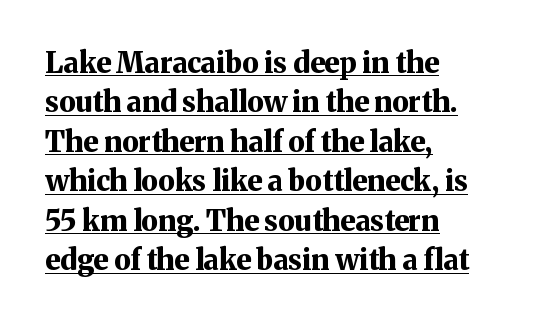
{"serif": "yes", "italic": "no", "bold": "yes", "weight": "bold", "width": "normal", "stroke_contrast": "medium", "x_height": "medium", "monospaced": "no", "underline": "yes", "align": "left", "line_spacing": "normal", "line_spacing_ratio": 1.41, "letter_spacing": "normal", "letter_spacing_em": 0.0, "glyph_px": 28}
